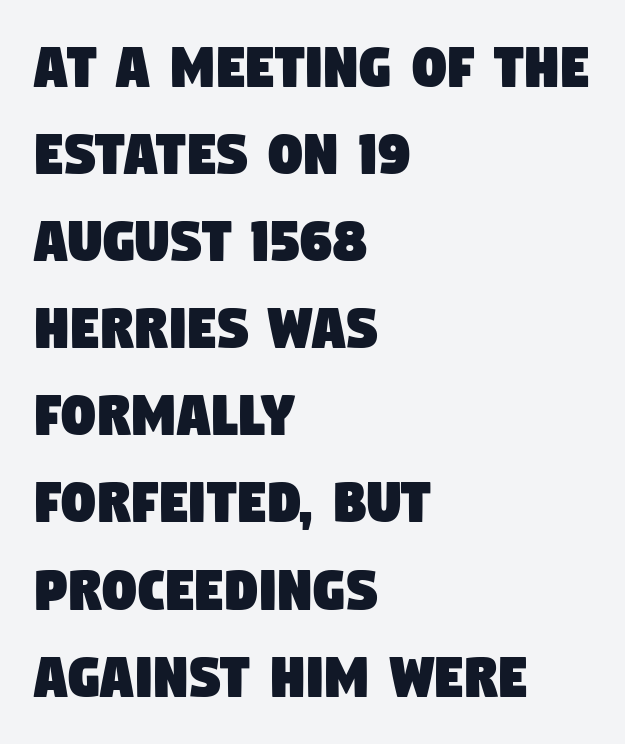
The image shows 67 px condensed sans-serif type; set left-aligned, normal line spacing (1.3x), normal letter spacing, not underlined; low stroke contrast and a large x-height.
